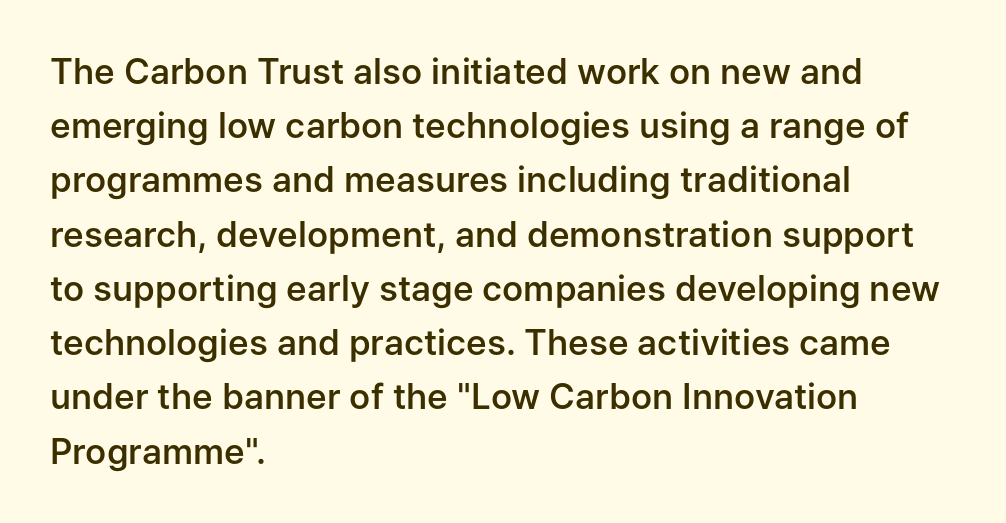
The letters sit at their default tracking, neither squeezed nor spread. Whoever set this chose a conventional vertical rhythm. Set as a demibold, roughly 600 on the weight scale. A student would call this left alignment; a typographer would say flush left, rag right. This sample uses an upright cut, with every glyph sitting square on the baseline.
